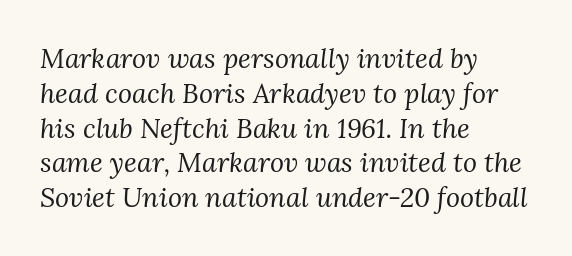
The image shows 27 px text type, italic (leaning right); set left-aligned, normal line spacing (1.29x), normal letter spacing, not underlined.
